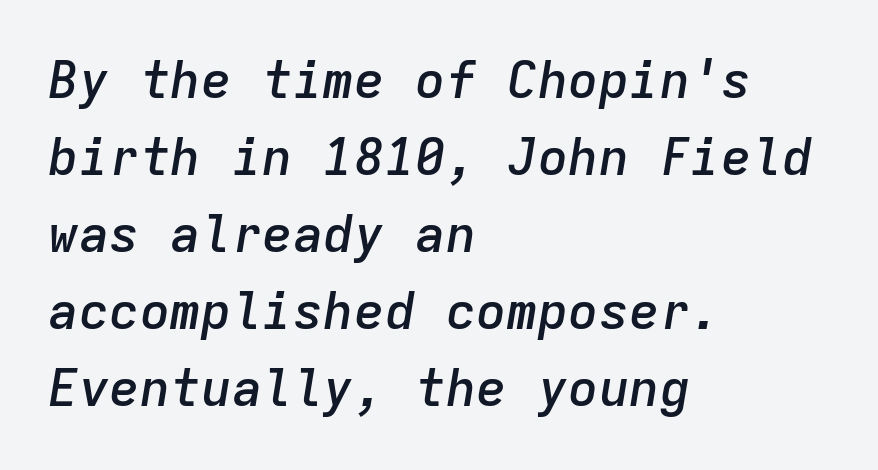
The image shows 51 px semibold type, italic (leaning right), monospaced; set left-aligned, normal line spacing (1.51x), normal letter spacing, not underlined; low stroke contrast and a medium x-height.
